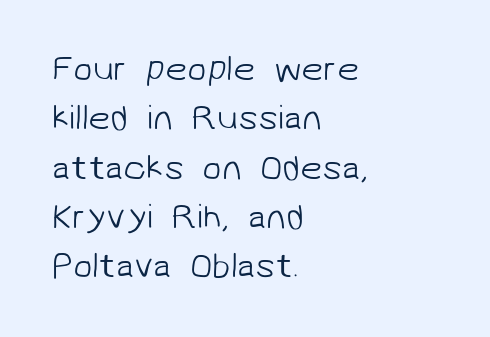
The image shows 35 px light sans-serif type; set left-aligned, normal line spacing (1.41x), normal letter spacing, not underlined; low stroke contrast and a medium x-height.
